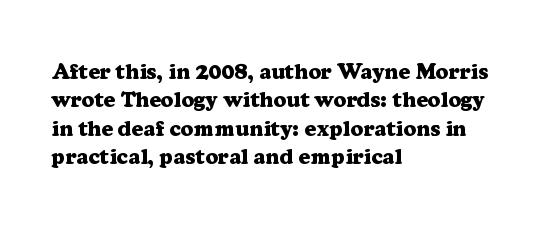
This is the regular roman posture of the typeface. The lines in this sample share a left origin and differ only in where they stop. Standard letterfit; no display-style spreading of the glyphs. Heavy-handed strokes throughout: this text is bold. The space directly below the letters is spotless.
